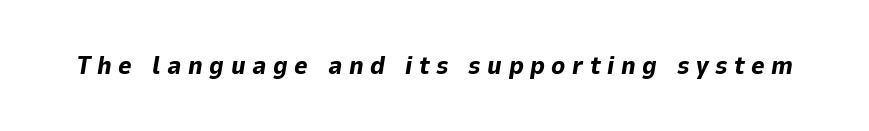
Plain, unruled lines of type. In terms of posture, this sample is oblique. Typographic density is high because the face is bold. Short note: letters widely spaced.
